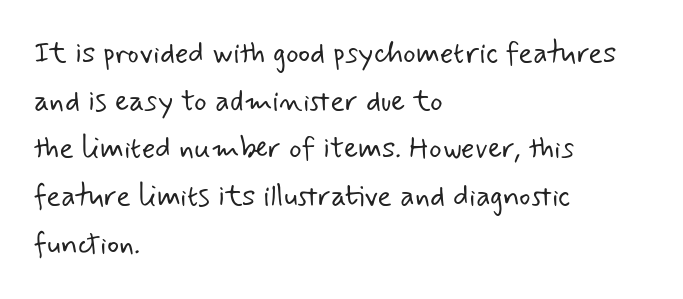
{"serif": "no", "bold": "no", "weight": "light", "width": "normal", "stroke_contrast": "low", "x_height": "small", "monospaced": "no", "underline": "no", "align": "left", "line_spacing": "normal", "line_spacing_ratio": 1.59, "letter_spacing": "normal", "letter_spacing_em": 0.0, "glyph_px": 30}
